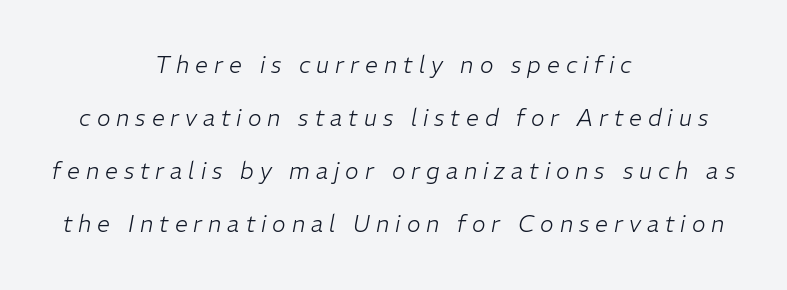
The image shows 23 px text type, italic (leaning right); set centered, loose line spacing (2.31x), unusually wide letter spacing (+0.26 em), not underlined.
